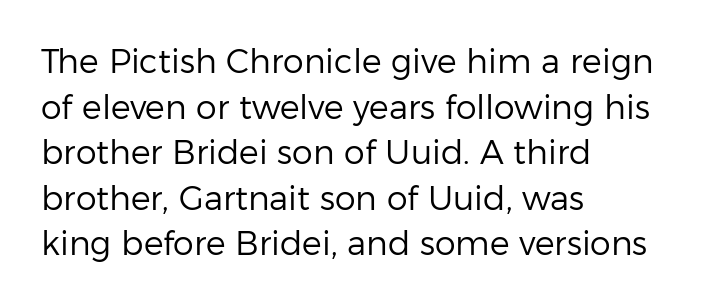
The image shows 33 px regular-weight sans-serif type, upright; set left-aligned, normal line spacing (1.38x), normal letter spacing, not underlined; low stroke contrast and a medium x-height.
